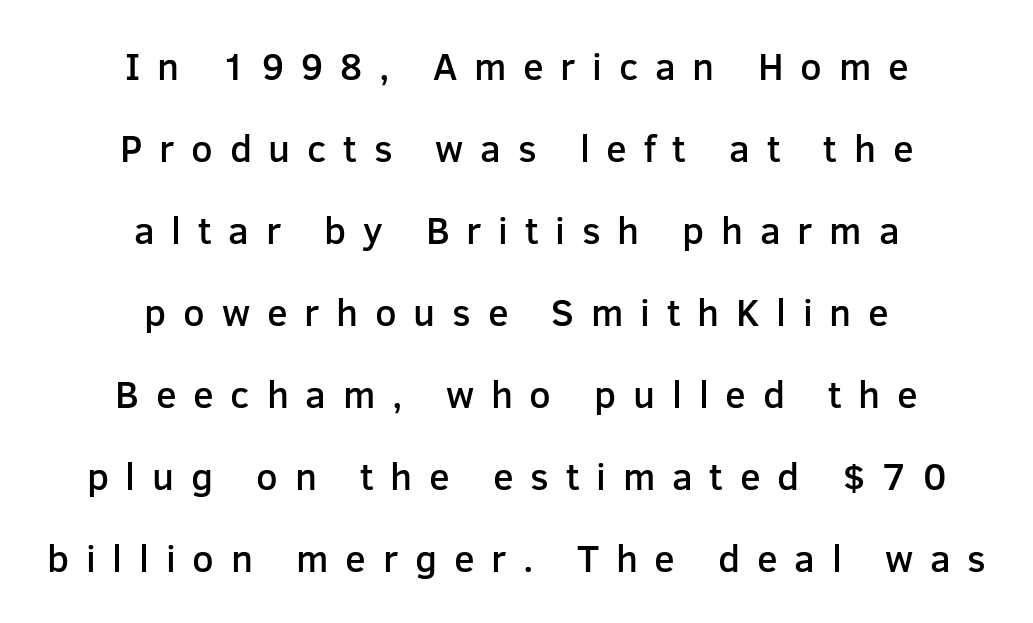
Every stem runs plumb, perpendicular to the baseline. The glyphs are unaccompanied by any horizontal stroke below them. Both edges are ragged and mirror each other, which tells us the setting is centered. The vertical gap from one line to the next is large. The face used here is proportionally spaced, like ordinary book or web type.
